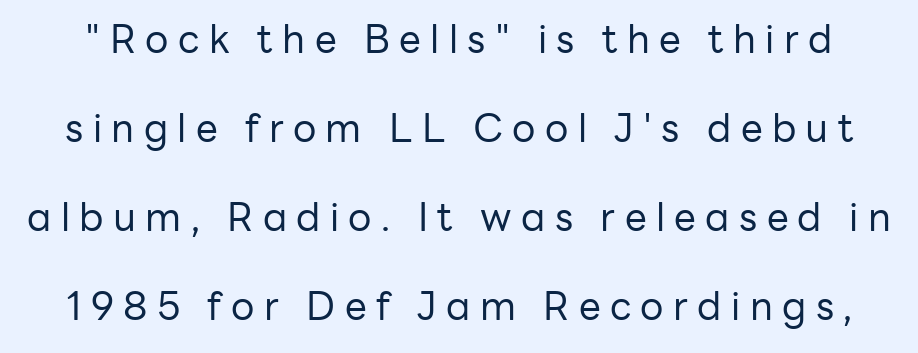
{"serif": "no", "italic": "no", "bold": "no", "weight": "regular", "width": "normal", "stroke_contrast": "low", "x_height": "medium", "monospaced": "no", "underline": "no", "line_spacing": "loose", "line_spacing_ratio": 2.28, "letter_spacing": "wide", "letter_spacing_em": 0.24, "glyph_px": 39}
